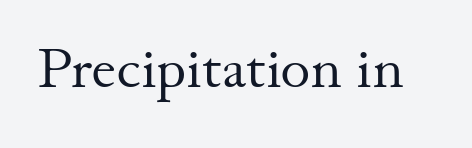
{"serif": "yes", "italic": "no", "bold": "no", "weight": "regular", "width": "normal", "stroke_contrast": "medium", "x_height": "small", "monospaced": "no", "underline": "no", "letter_spacing": "normal", "letter_spacing_em": 0.0, "glyph_px": 57}
